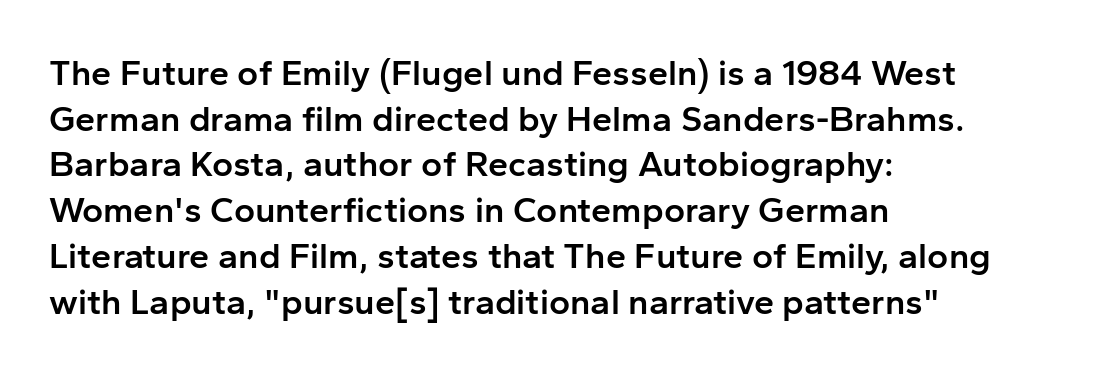
The image shows 36 px semibold sans-serif type, upright; set left-aligned, normal line spacing (1.27x), normal letter spacing, not underlined; low stroke contrast and a medium x-height.
